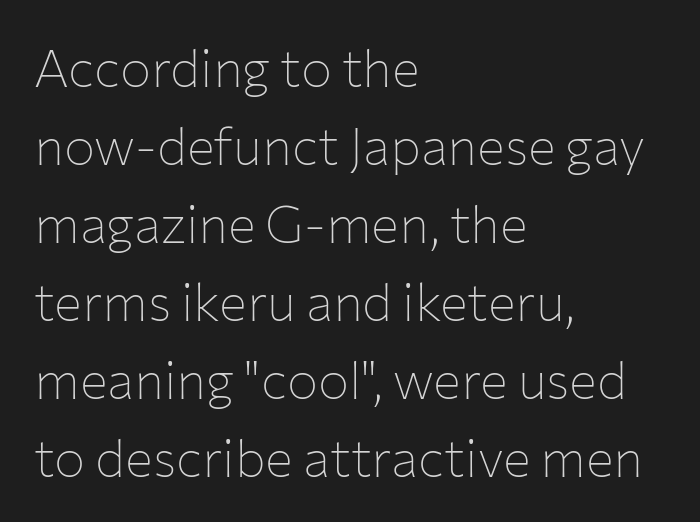
These lines keep a tight, regular rhythm from letter to letter. Regarding serifs, this sample does without them. On a weight scale, this lands at 450 or below. These lines sit exactly where default settings would place them.
